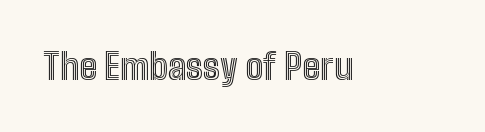
This rendering leaves character spacing at its baseline value. This is the regular roman posture of the typeface. Is this a fixed-width face? No — the glyphs have proportional, varying widths. The strip under each line holds only bare page.
